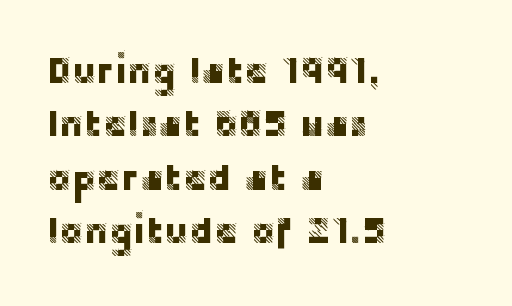
{"serif": "no", "italic": "no", "width": "normal", "stroke_contrast": "low", "x_height": "large", "monospaced": "no", "underline": "no", "align": "left", "line_spacing": "normal", "line_spacing_ratio": 1.44, "letter_spacing": "normal", "letter_spacing_em": 0.0, "glyph_px": 37}
